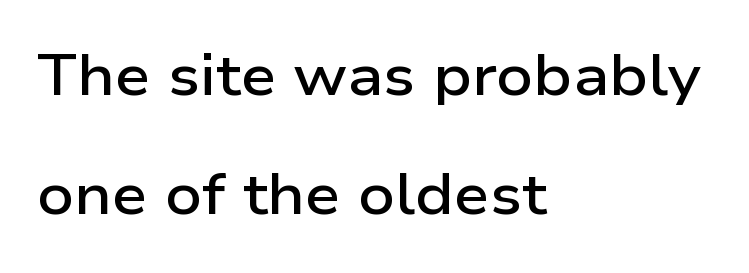
The image shows 57 px semibold, wide sans-serif type, upright; set left-aligned, loose line spacing (2.09x), normal letter spacing, not underlined; low stroke contrast and a medium x-height.
